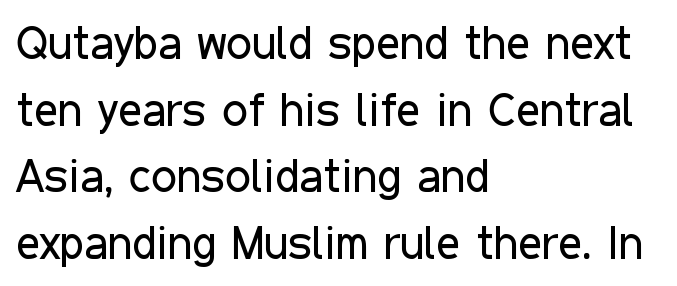
These lines sit exactly where default settings would place them. The face used here is rendered with its standard letterfit. You could not count columns in this text — the font is proportionally spaced. Every character sits straight up, as roman type does. The characters are drawn with everyday or finer stroke widths. Letters rest on an invisible, unmarked baseline.
